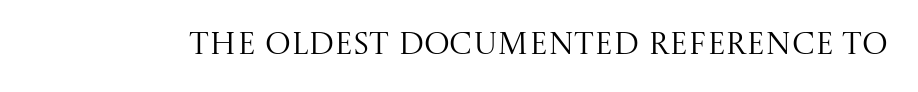
{"serif": "yes", "italic": "no", "bold": "no", "weight": "regular", "width": "normal", "stroke_contrast": "medium", "x_height": "large", "monospaced": "no", "underline": "no", "letter_spacing": "normal", "letter_spacing_em": 0.0, "glyph_px": 31}
